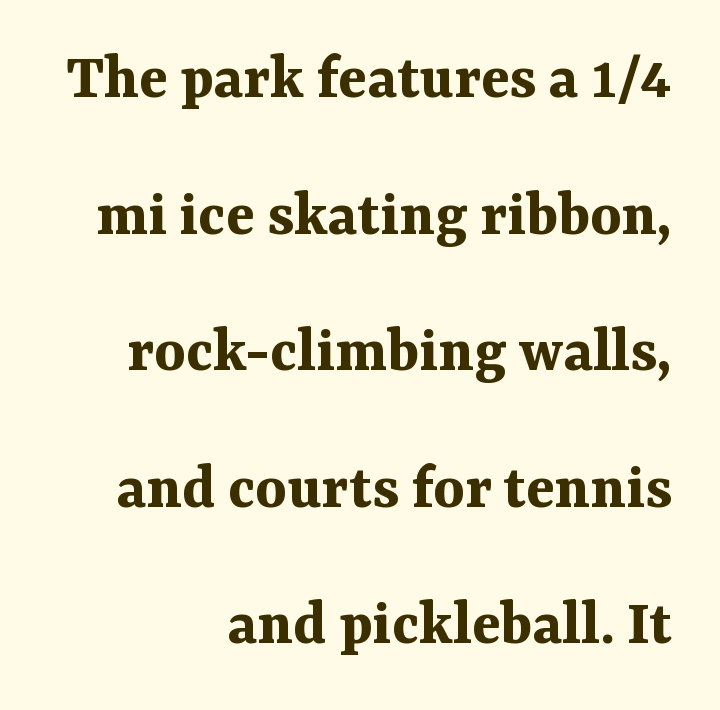
The image shows 66 px bold serif type, upright; set right-aligned, loose line spacing (2.07x), normal letter spacing, not underlined; medium stroke contrast and a medium x-height.
